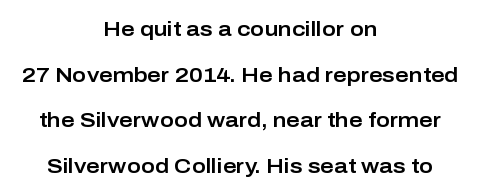
Q: Is the text italic (slanted)? A: No, it is upright.
Q: Is the text underlined? A: No.
Q: How is the paragraph aligned? A: Centered.
Q: Is the spacing between letters normal or unusually wide? A: Normal.
Q: Is the spacing between lines tight, normal or loose? A: Loose.
